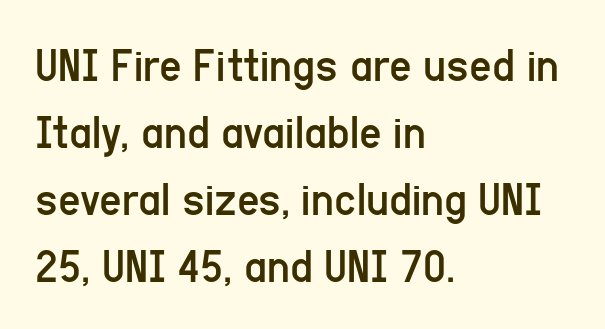
The image shows 49 px regular-weight, condensed sans-serif type, upright; set left-aligned, normal line spacing (1.37x), normal letter spacing, not underlined; low stroke contrast and a medium x-height.
